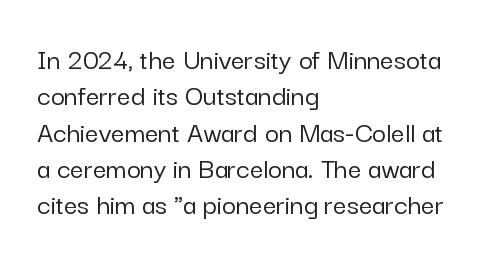
Q: Is the text italic (slanted)? A: No, it is upright.
Q: Is the typeface a serif or a sans-serif typeface? A: Sans-serif.
Q: Is the text underlined? A: No.
Q: How is the paragraph aligned? A: Left-aligned.
Q: Is the spacing between letters normal or unusually wide? A: Normal.
Q: Width (condensed, normal, or wide)? A: Normal.
Q: Stroke contrast? A: Low.
Q: x-height? A: Medium.
Q: Monospaced? A: No.
